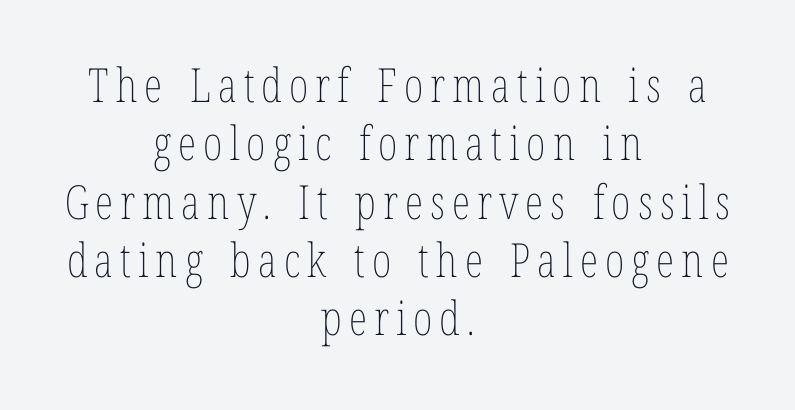
Q: Is the text bold? A: No.
Q: Is the text italic (slanted)? A: No, it is upright.
Q: Is the text underlined? A: No.
Q: How is the paragraph aligned? A: Centered.
Q: Width (condensed, normal, or wide)? A: Condensed.
Q: Stroke contrast? A: Low.
Q: x-height? A: Medium.
Q: Monospaced? A: No.
